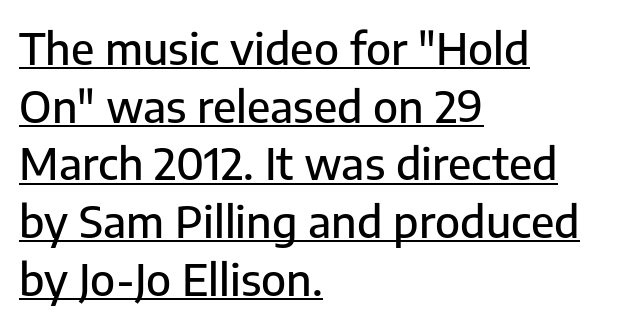
This rendering leaves character spacing at its baseline value. Reading down the block, your eye returns to a fixed left position each line. Quick note: underline on. Vertical spacing — default. These lines are composed in type without serifs.
